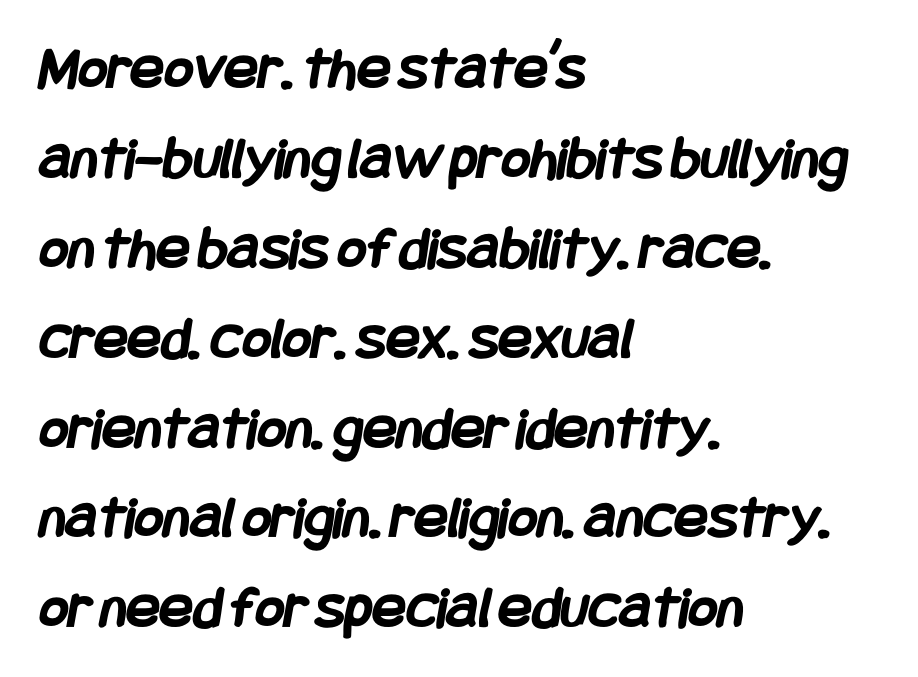
Just letters on the line, the space beneath them empty. Left-aligned paragraph, ragged on the right. The vertical gap from one line to the next is medium. Observe the absence of serifs on each vertical stroke in this sample. Its strokes are broad and dark, the hallmark of bold type. Glyph-to-glyph distance matches everyday printed text.
